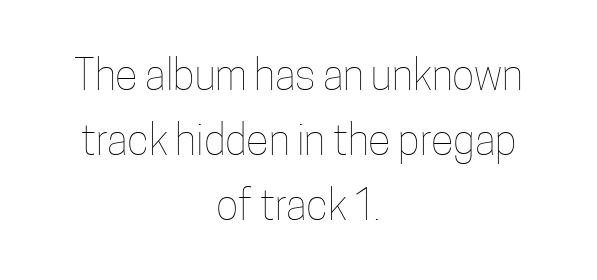
The image shows 42 px thin, condensed type, upright; set centered, normal line spacing (1.55x), normal letter spacing, not underlined; low stroke contrast and a medium x-height.
